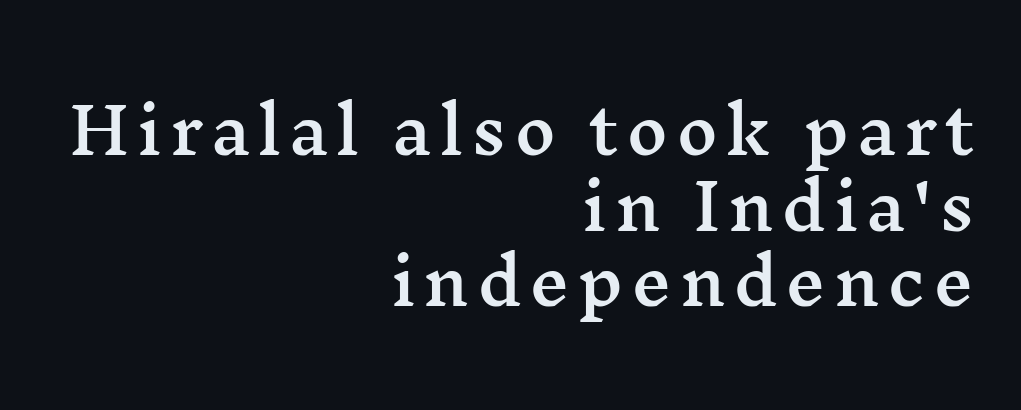
{"serif": "yes", "italic": "no", "width": "wide", "stroke_contrast": "medium", "x_height": "medium", "monospaced": "no", "underline": "no", "align": "right", "line_spacing_ratio": 1.2, "glyph_px": 63}
